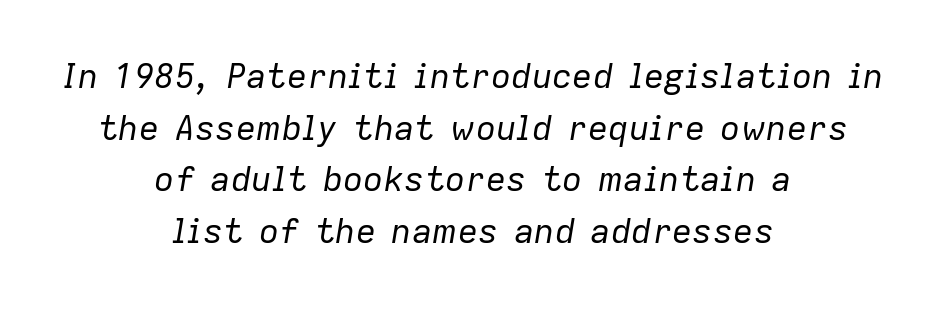
{"italic": "yes", "lean": "right", "slant_degrees": 9, "bold": "no", "weight": "regular", "width": "normal", "stroke_contrast": "low", "x_height": "medium", "monospaced": "no", "underline": "no", "align": "center", "line_spacing": "normal", "line_spacing_ratio": 1.52, "letter_spacing": "normal", "letter_spacing_em": 0.0, "glyph_px": 34}
